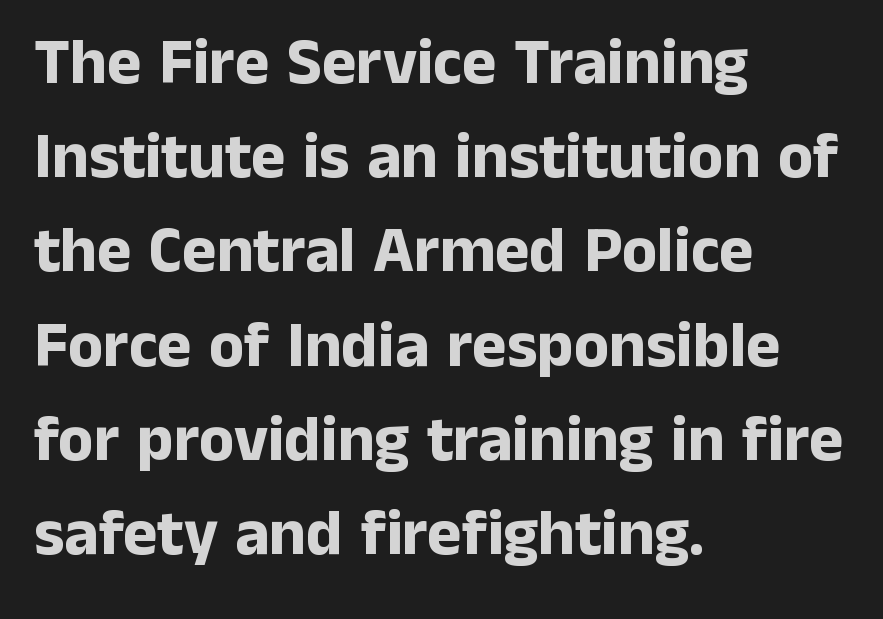
{"serif": "no", "italic": "no", "bold": "yes", "weight": "bold", "width": "normal", "stroke_contrast": "low", "x_height": "medium", "monospaced": "no", "underline": "no", "align": "left", "line_spacing": "normal", "line_spacing_ratio": 1.45, "letter_spacing": "normal", "letter_spacing_em": 0.0, "glyph_px": 65}
